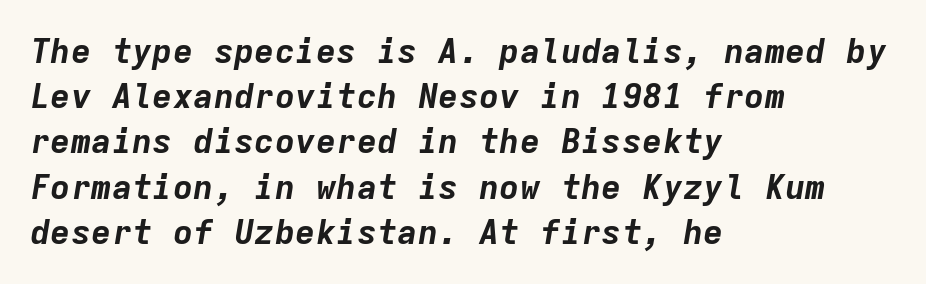
{"italic": "yes", "lean": "right", "slant_degrees": 9, "bold": "yes", "weight": "bold", "width": "normal", "stroke_contrast": "low", "x_height": "medium", "monospaced": "yes", "underline": "no", "align": "left", "line_spacing": "normal", "line_spacing_ratio": 1.33, "letter_spacing": "normal", "letter_spacing_em": 0.0, "glyph_px": 34}
